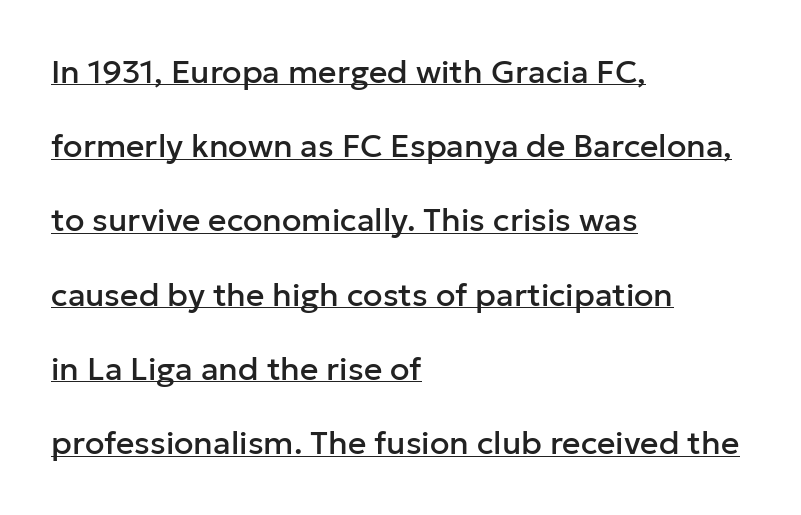
Q: Is the text italic (slanted)? A: No, it is upright.
Q: Is the typeface a serif or a sans-serif typeface? A: Sans-serif.
Q: Is the text underlined? A: Yes.
Q: How is the paragraph aligned? A: Left-aligned.
Q: Is the spacing between letters normal or unusually wide? A: Normal.
Q: Is the spacing between lines tight, normal or loose? A: Loose.
Q: Width (condensed, normal, or wide)? A: Normal.
Q: Stroke contrast? A: Low.
Q: x-height? A: Medium.
Q: Monospaced? A: No.
